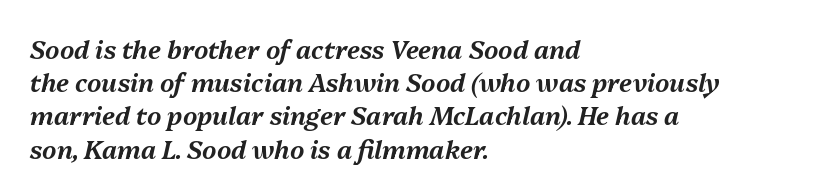
{"italic": "yes", "lean": "right", "slant_degrees": 13, "underline": "no", "align": "left", "line_spacing": "normal", "line_spacing_ratio": 1.33, "letter_spacing": "normal", "letter_spacing_em": 0.0, "glyph_px": 25}
